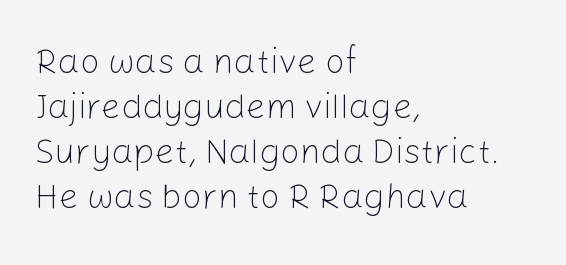
The passage shown is not underscored anywhere. Students, observe: this is what conventionally led text looks like. Each letter keeps its own natural width here, so spacing adapts to shape. Are there feet on the stems? There aren't — it's a sans. These glyphs show unthickened strokes, regular width or finer. How are the letters spaced? Ordinarily, with no added tracking.
